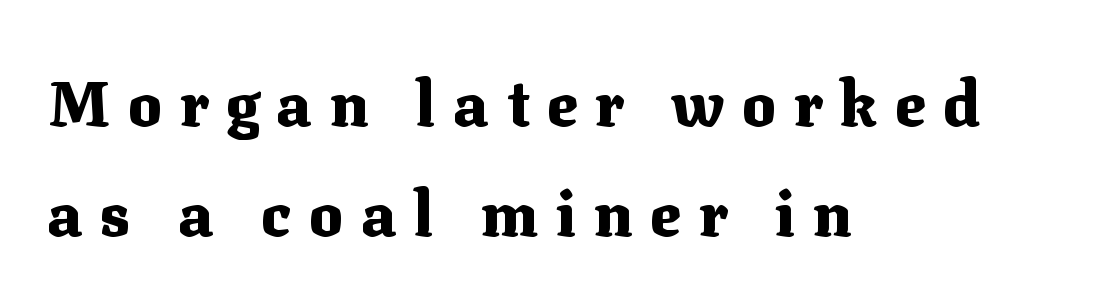
The image shows 63 px heavy serif type, upright; set left-aligned, line spacing 1.75x, unusually wide letter spacing (+0.28 em), not underlined; medium stroke contrast and a medium x-height.
